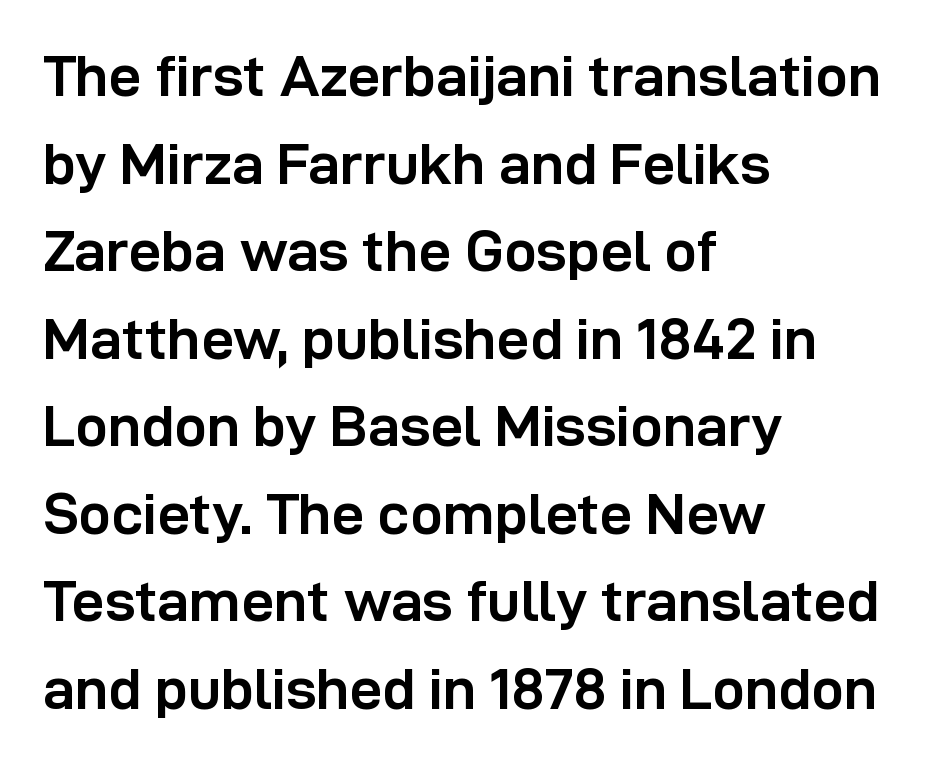
Tracking here is standard; glyphs follow each other at the usual distance. A dark, heavy texture on the line: the type is bold. The passage shown is typeset with a sans-serif family. Characters remain perfectly vertical along every line.
